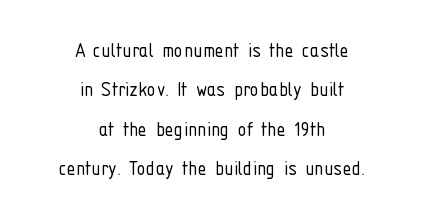
The image shows 23 px text type, upright; set centered, line spacing 1.71x, normal letter spacing, not underlined.
